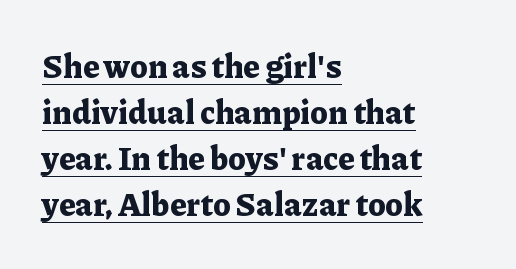
Q: Is the text bold? A: Yes.
Q: Is the text italic (slanted)? A: No, it is upright.
Q: Is the typeface a serif or a sans-serif typeface? A: Serif.
Q: Is the text underlined? A: Yes.
Q: How is the paragraph aligned? A: Left-aligned.
Q: Is the spacing between letters normal or unusually wide? A: Normal.
Q: Is the spacing between lines tight, normal or loose? A: Normal.
Q: Width (condensed, normal, or wide)? A: Normal.
Q: Stroke contrast? A: Low.
Q: x-height? A: Medium.
Q: Monospaced? A: No.
